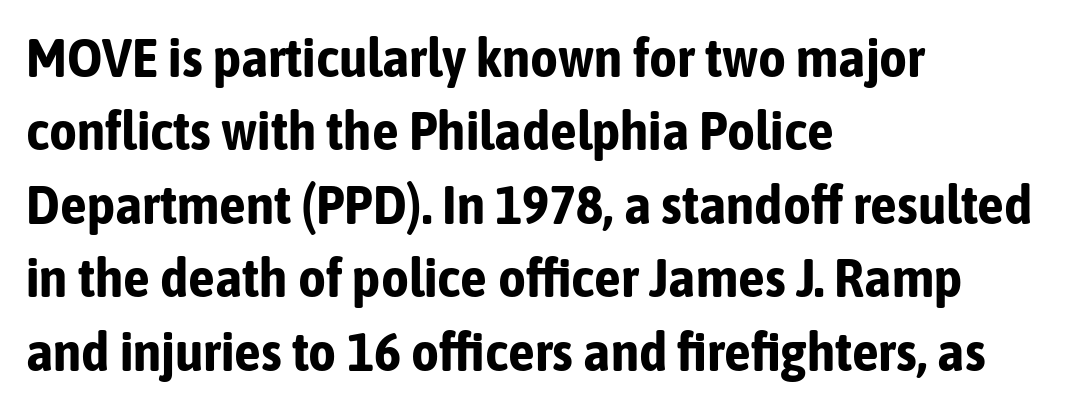
Q: Is the text bold? A: Yes.
Q: Is the text italic (slanted)? A: No, it is upright.
Q: Is the typeface a serif or a sans-serif typeface? A: Sans-serif.
Q: Is the text underlined? A: No.
Q: How is the paragraph aligned? A: Left-aligned.
Q: Is the spacing between letters normal or unusually wide? A: Normal.
Q: Is the spacing between lines tight, normal or loose? A: Normal.
Q: Width (condensed, normal, or wide)? A: Condensed.
Q: Stroke contrast? A: Low.
Q: x-height? A: Medium.
Q: Monospaced? A: No.
